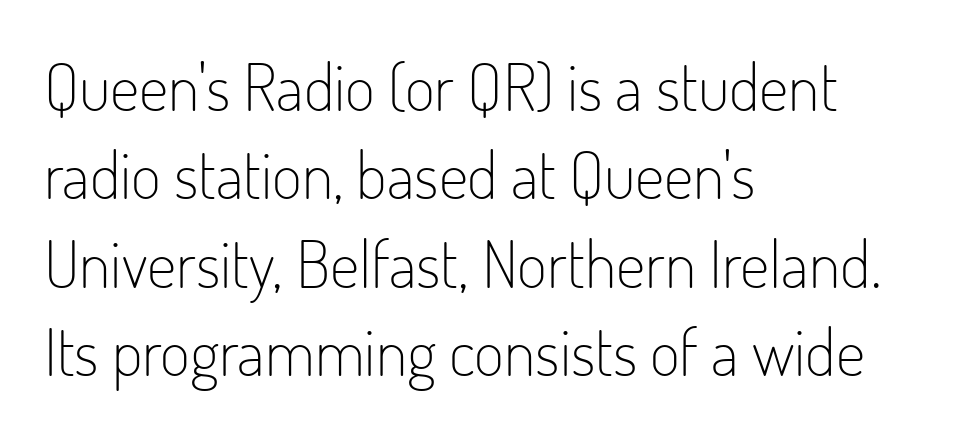
Q: Is the text bold? A: No.
Q: Is the text italic (slanted)? A: No, it is upright.
Q: Is the typeface a serif or a sans-serif typeface? A: Sans-serif.
Q: Is the text underlined? A: No.
Q: How is the paragraph aligned? A: Left-aligned.
Q: Is the spacing between letters normal or unusually wide? A: Normal.
Q: Is the spacing between lines tight, normal or loose? A: Normal.
Q: Width (condensed, normal, or wide)? A: Condensed.
Q: Stroke contrast? A: Low.
Q: x-height? A: Small.
Q: Monospaced? A: No.
